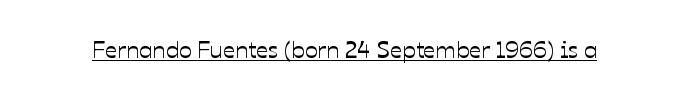
The image shows 24 px text type, upright; set normal letter spacing, underlined.
